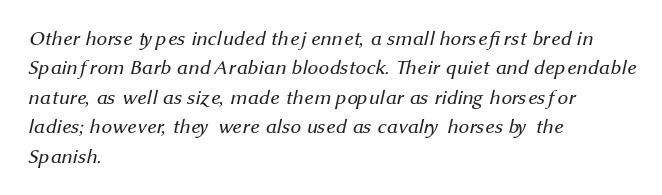
In terms of letterspacing, this is plain default setting. Just letters on the line, the space beneath them empty. Layout note: lines flush left. Stroke mass is kept to a normal reading level or below. The vertical gap from one line to the next is medium.
